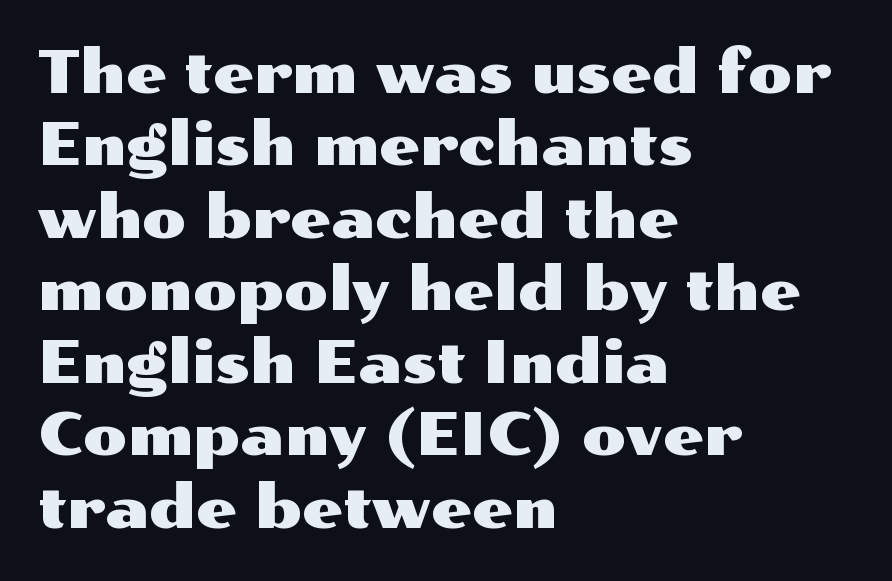
Q: Is the text italic (slanted)? A: No, it is upright.
Q: Is the typeface a serif or a sans-serif typeface? A: Sans-serif.
Q: Is the text underlined? A: No.
Q: How is the paragraph aligned? A: Left-aligned.
Q: Is the spacing between letters normal or unusually wide? A: Normal.
Q: Is the spacing between lines tight, normal or loose? A: Normal.
Q: Width (condensed, normal, or wide)? A: Wide.
Q: Stroke contrast? A: Medium.
Q: x-height? A: Medium.
Q: Monospaced? A: No.
